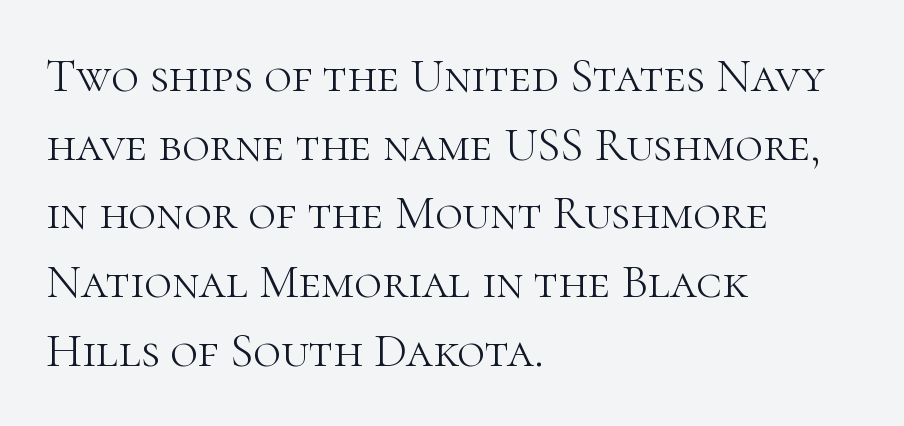
Default kerning and tracking; the words read as compact shapes. Is the type heavy? It reads as light-to-regular instead. Each new line begins a customary step beneath the previous one. Caption: multi-line text, flush left, ragged right.
